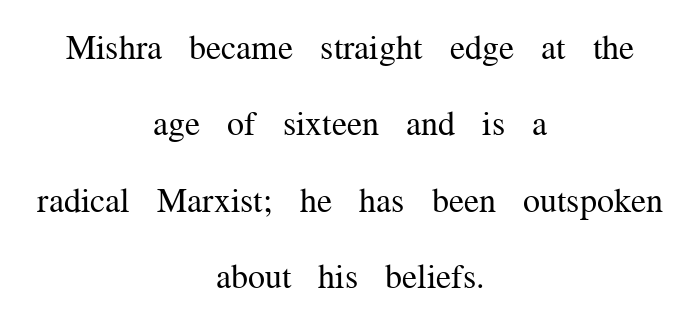
The image shows 34 px regular-weight serif type, upright; set centered, loose line spacing (2.25x), normal letter spacing, not underlined; medium stroke contrast and a medium x-height.
